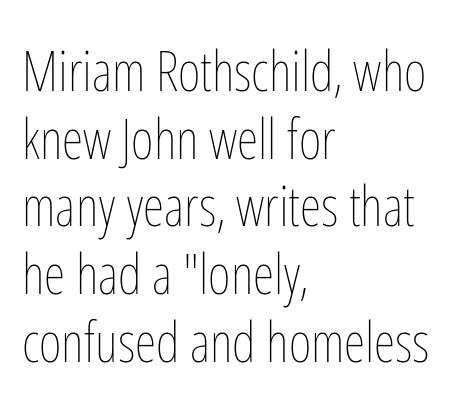
{"italic": "no", "bold": "no", "weight": "thin", "width": "condensed", "stroke_contrast": "low", "x_height": "medium", "monospaced": "no", "underline": "no", "align": "left", "line_spacing_ratio": 1.23, "letter_spacing": "normal", "letter_spacing_em": 0.0, "glyph_px": 55}
